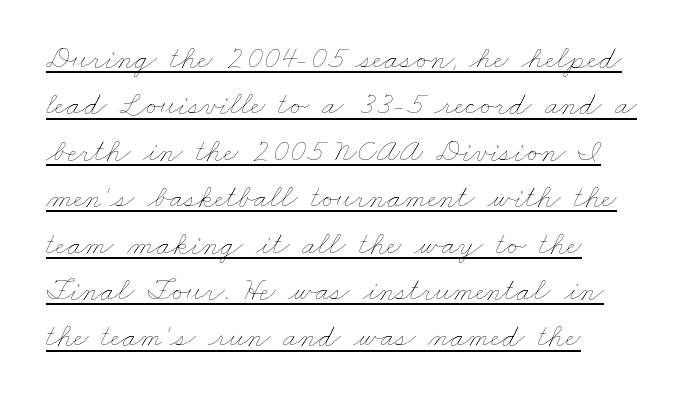
The image shows 32 px thin, wide type; set left-aligned, normal line spacing (1.45x), normal letter spacing, underlined; low stroke contrast and a small x-height.
